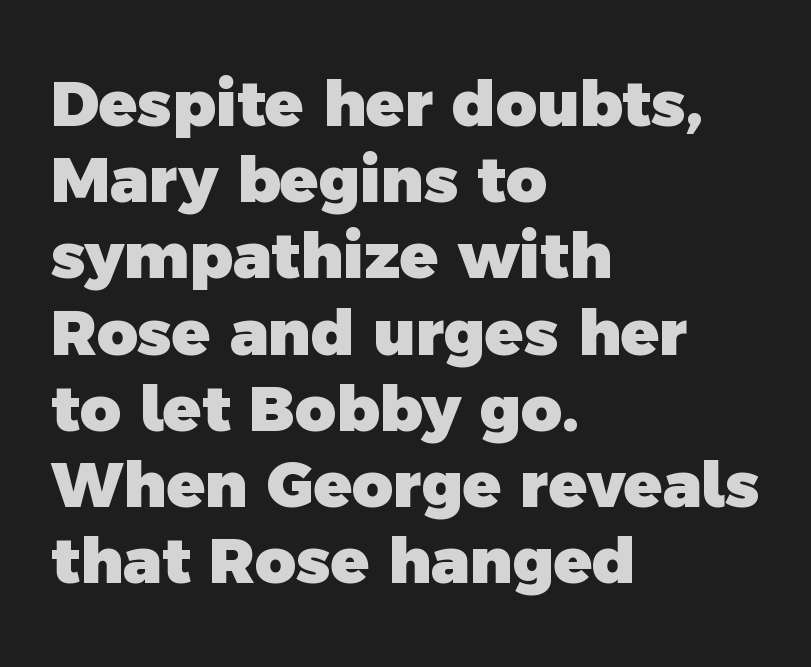
Look at the stroke-to-counter ratio: heavy, a bold. Is the block centered? No — it sits flush against the left margin. Note the varied advance widths — an 'i' is clearly narrower than an 'm'. What stands out about the letter spacing? Nothing — it is the standard amount.
